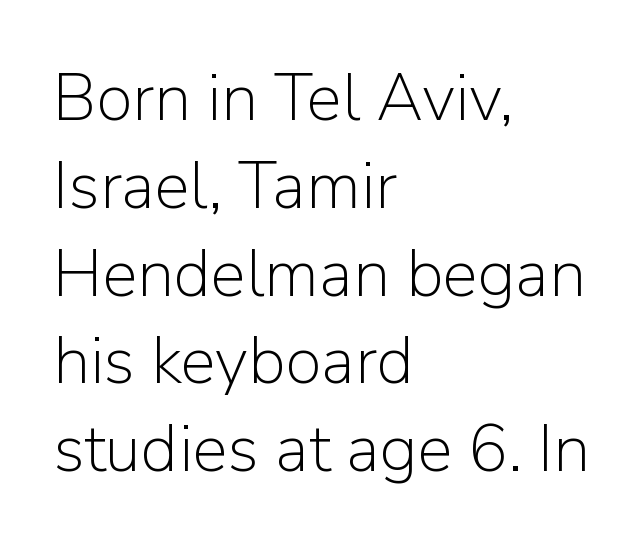
Q: Is the text bold? A: No.
Q: Is the text italic (slanted)? A: No, it is upright.
Q: Is the typeface a serif or a sans-serif typeface? A: Sans-serif.
Q: Is the text underlined? A: No.
Q: How is the paragraph aligned? A: Left-aligned.
Q: Is the spacing between letters normal or unusually wide? A: Normal.
Q: Is the spacing between lines tight, normal or loose? A: Normal.
Q: Width (condensed, normal, or wide)? A: Normal.
Q: Stroke contrast? A: Low.
Q: x-height? A: Medium.
Q: Monospaced? A: No.
